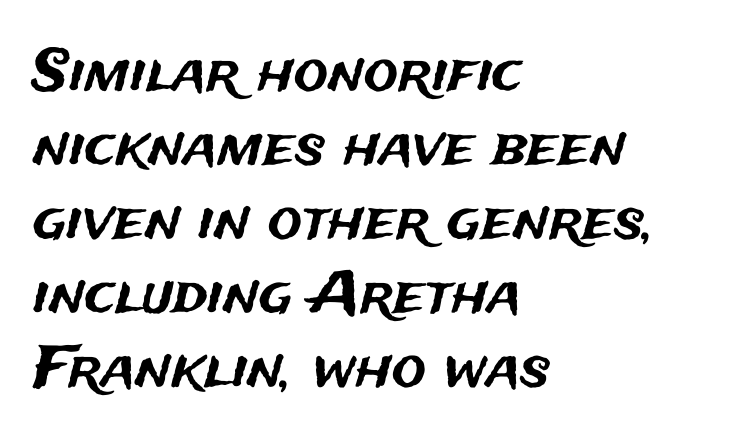
The image shows 57 px sans-serif type; set left-aligned, normal line spacing (1.3x), normal letter spacing, not underlined; medium stroke contrast and a medium x-height.
